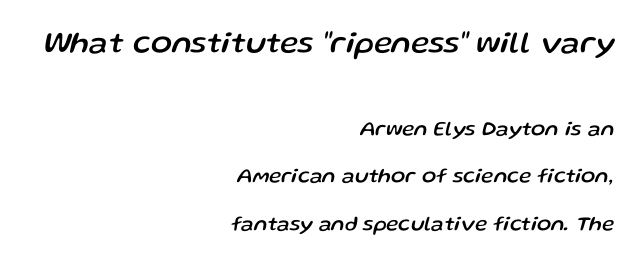
{"italic": "yes", "lean": "right", "slant_degrees": 13, "width": "normal", "stroke_contrast": "low", "x_height": "medium", "monospaced": "no", "underline": "no", "align": "right", "line_spacing": "loose", "line_spacing_ratio": 2.26, "letter_spacing": "normal", "letter_spacing_em": 0.0, "larger_block": "first", "size_ratio": 1.48, "glyph_px": 31}
